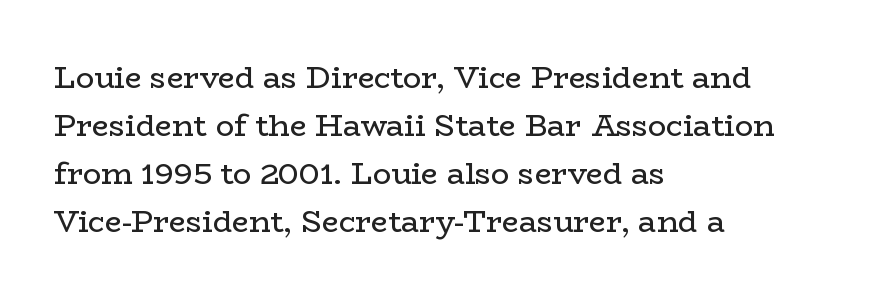
Where is the straight margin? On the left. Proportional: the letters do not fall into vertical columns. When letters stand straight like this, we call the style roman or upright. Regular leading. Examine the stroke ends and you'll spot serifs. No chunkiness to these letters — they're not bold.
